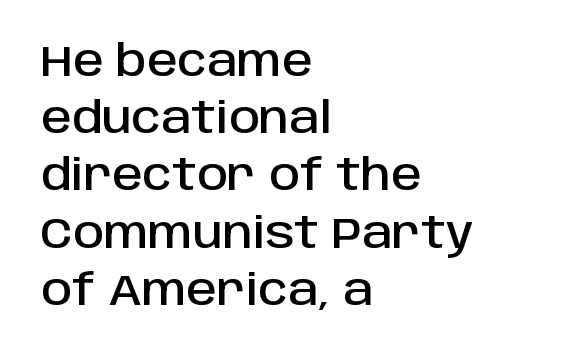
The image shows 43 px sans-serif type, upright; set left-aligned, normal line spacing (1.33x), normal letter spacing, not underlined; low stroke contrast and a large x-height.
